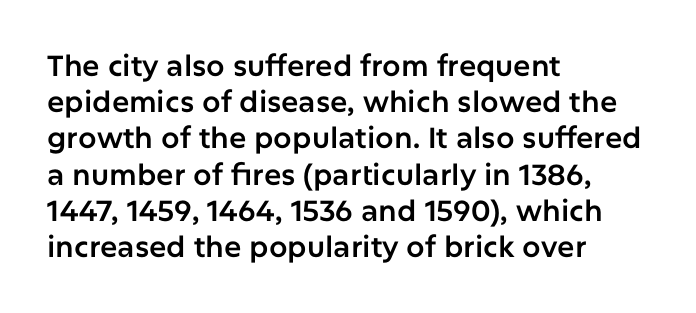
Q: Is the text italic (slanted)? A: No, it is upright.
Q: Is the typeface a serif or a sans-serif typeface? A: Sans-serif.
Q: Is the text underlined? A: No.
Q: How is the paragraph aligned? A: Left-aligned.
Q: Is the spacing between letters normal or unusually wide? A: Normal.
Q: Is the spacing between lines tight, normal or loose? A: Normal.
Q: Width (condensed, normal, or wide)? A: Normal.
Q: Stroke contrast? A: Low.
Q: x-height? A: Medium.
Q: Monospaced? A: No.
